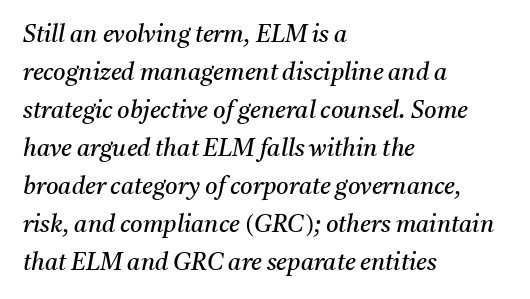
{"italic": "yes", "lean": "right", "slant_degrees": 11, "bold": "no", "underline": "no", "align": "left", "line_spacing": "normal", "line_spacing_ratio": 1.58, "letter_spacing": "normal", "letter_spacing_em": 0.0, "glyph_px": 24}
